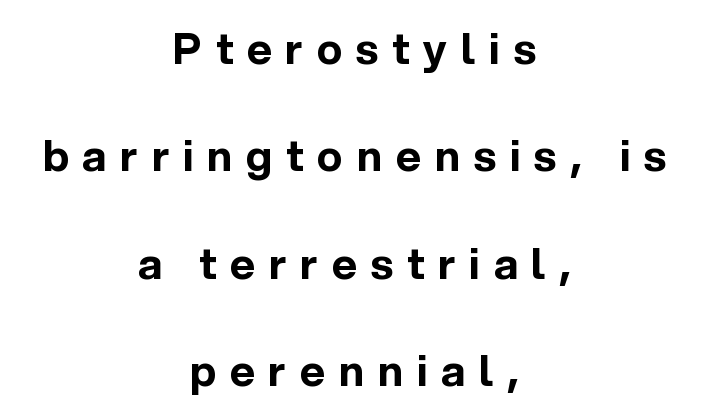
{"serif": "no", "italic": "no", "bold": "yes", "weight": "bold", "width": "normal", "x_height": "medium", "monospaced": "no", "underline": "no", "align": "center", "line_spacing": "loose", "line_spacing_ratio": 2.5, "letter_spacing": "wide", "letter_spacing_em": 0.32, "glyph_px": 43}
